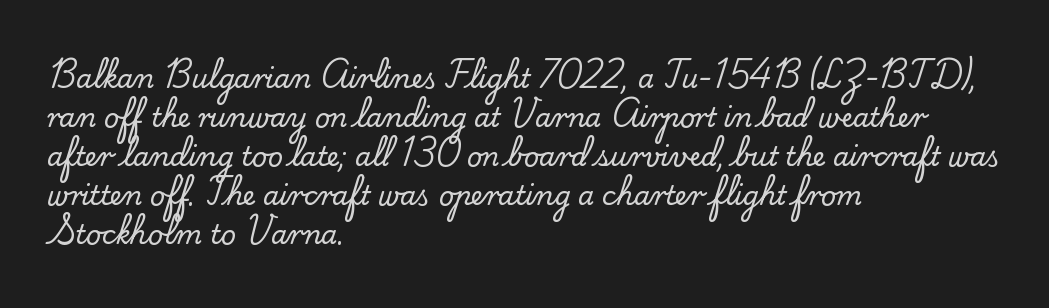
The image shows 26 px text type; set left-aligned, normal line spacing (1.5x), normal letter spacing, not underlined.
